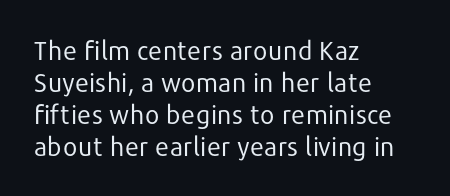
The image shows 26 px text type, upright; set left-aligned, line spacing 1.23x, normal letter spacing, not underlined.
